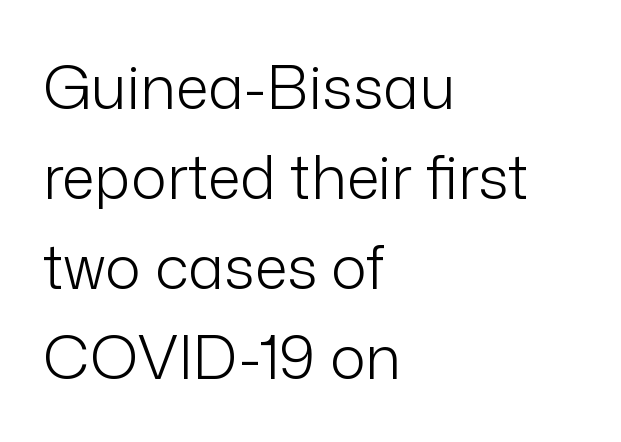
Q: Is the text bold? A: No.
Q: Is the text italic (slanted)? A: No, it is upright.
Q: Is the typeface a serif or a sans-serif typeface? A: Sans-serif.
Q: Is the text underlined? A: No.
Q: How is the paragraph aligned? A: Left-aligned.
Q: Is the spacing between letters normal or unusually wide? A: Normal.
Q: Is the spacing between lines tight, normal or loose? A: Normal.
Q: Width (condensed, normal, or wide)? A: Normal.
Q: Stroke contrast? A: Low.
Q: x-height? A: Medium.
Q: Monospaced? A: No.
